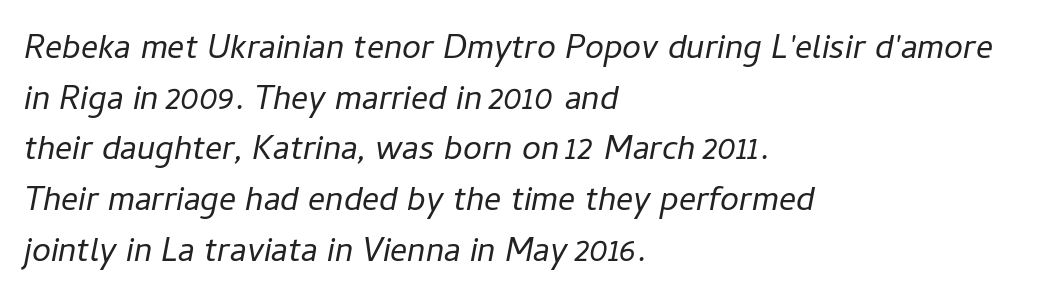
Q: Is the text bold? A: No.
Q: Is the text italic (slanted)? A: Yes, it leans right by about 11 degrees.
Q: Is the text underlined? A: No.
Q: How is the paragraph aligned? A: Left-aligned.
Q: Is the spacing between letters normal or unusually wide? A: Normal.
Q: Is the spacing between lines tight, normal or loose? A: Normal.
Q: Width (condensed, normal, or wide)? A: Normal.
Q: Stroke contrast? A: Low.
Q: x-height? A: Medium.
Q: Monospaced? A: No.
